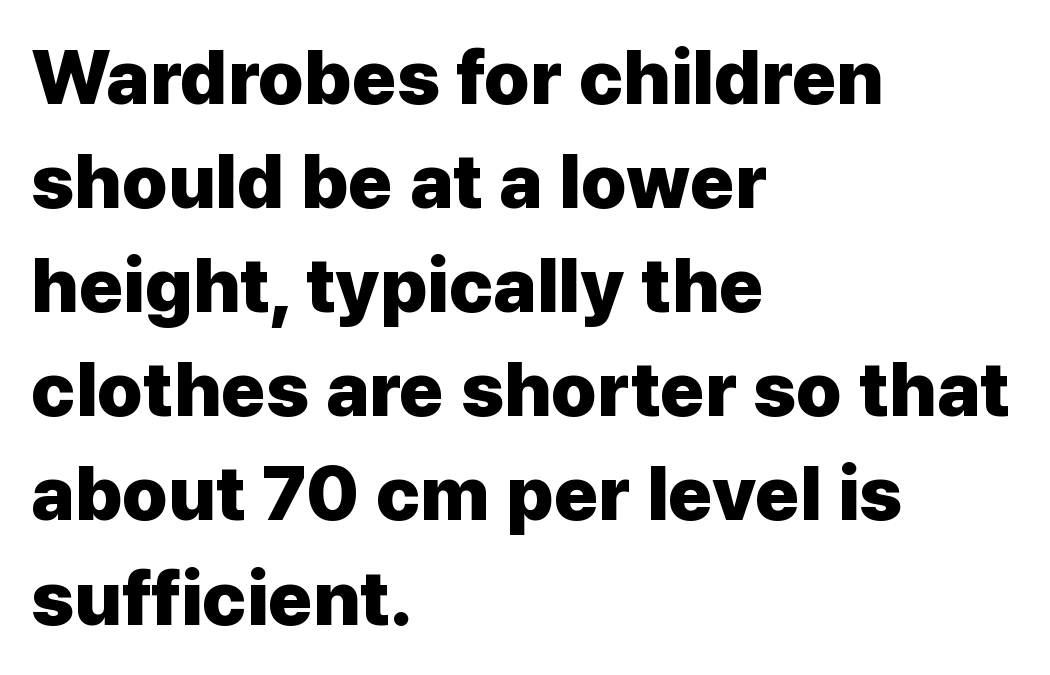
Q: Is the text bold? A: Yes.
Q: Is the text italic (slanted)? A: No, it is upright.
Q: Is the typeface a serif or a sans-serif typeface? A: Sans-serif.
Q: Is the text underlined? A: No.
Q: How is the paragraph aligned? A: Left-aligned.
Q: Is the spacing between letters normal or unusually wide? A: Normal.
Q: Is the spacing between lines tight, normal or loose? A: Normal.
Q: Width (condensed, normal, or wide)? A: Normal.
Q: Stroke contrast? A: Low.
Q: x-height? A: Medium.
Q: Monospaced? A: No.
